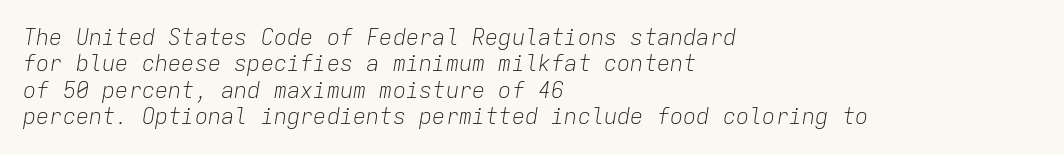
The font is comparable to plain body text, perhaps lighter. Descenders are the only things crossing below the line. Here the glyphs are tracked normally, forming tight word shapes. Which margin do the lines hug? The left one — the right edge is uneven.
